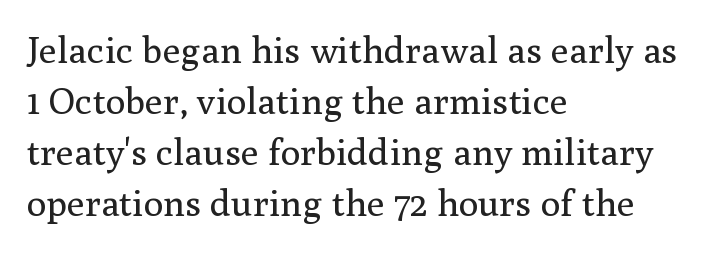
The image shows 37 px regular-weight serif type, upright; set left-aligned, normal line spacing (1.38x), normal letter spacing, not underlined; medium stroke contrast and a medium x-height.
